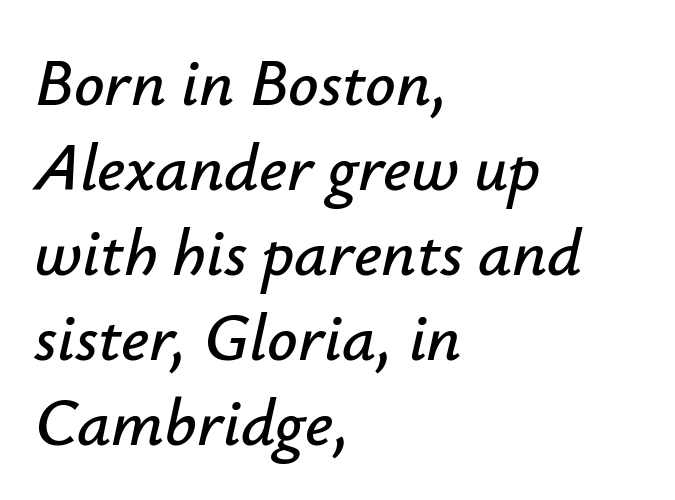
The image shows 67 px text type, italic (leaning right); set left-aligned, normal line spacing (1.27x), normal letter spacing, not underlined; low stroke contrast and a small x-height.
